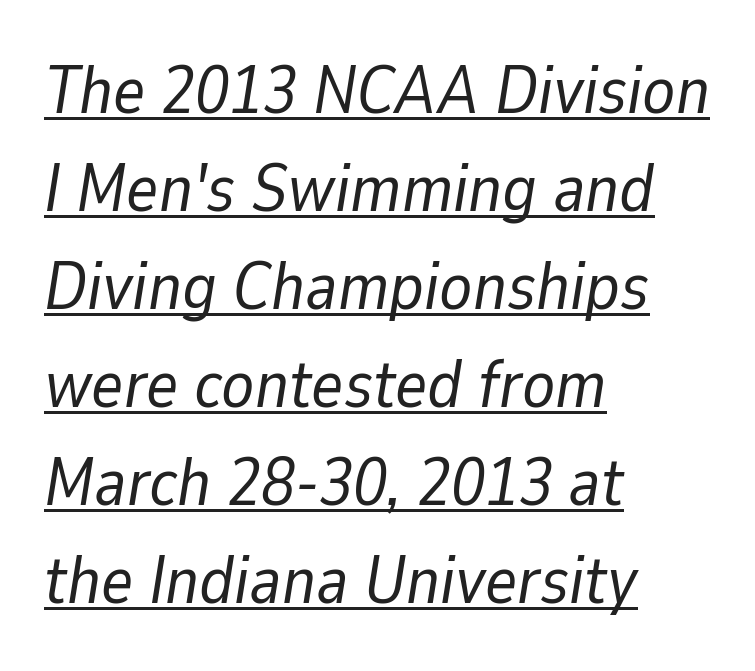
Q: Is the text bold? A: No.
Q: Is the text italic (slanted)? A: Yes, it leans right by about 9 degrees.
Q: Is the text underlined? A: Yes.
Q: How is the paragraph aligned? A: Left-aligned.
Q: Is the spacing between letters normal or unusually wide? A: Normal.
Q: Is the spacing between lines tight, normal or loose? A: Normal.
Q: Width (condensed, normal, or wide)? A: Normal.
Q: Stroke contrast? A: Low.
Q: x-height? A: Medium.
Q: Monospaced? A: No.
